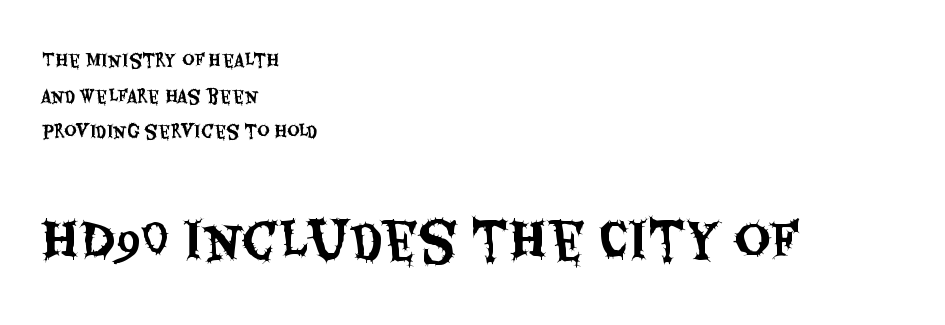
The image shows 50 px condensed sans-serif type, upright; set left-aligned, loose line spacing (2.09x), normal letter spacing, not underlined; the second (bottom) block is 2.94x larger; medium stroke contrast and a large x-height.
